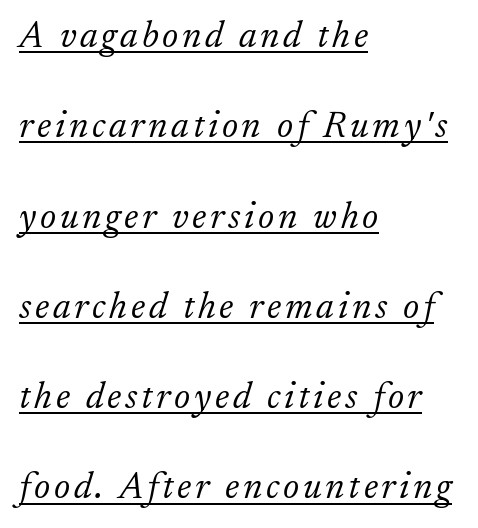
{"serif": "yes", "italic": "yes", "lean": "right", "slant_degrees": 17, "bold": "no", "weight": "light", "width": "normal", "stroke_contrast": "low", "x_height": "small", "monospaced": "no", "underline": "yes", "align": "left", "line_spacing": "loose", "line_spacing_ratio": 2.44, "glyph_px": 37}
